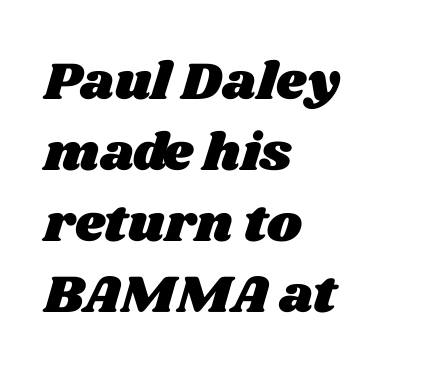
Q: Is the text underlined? A: No.
Q: How is the paragraph aligned? A: Left-aligned.
Q: Is the spacing between letters normal or unusually wide? A: Normal.
Q: Is the spacing between lines tight, normal or loose? A: Normal.
Q: Width (condensed, normal, or wide)? A: Wide.
Q: Stroke contrast? A: Medium.
Q: x-height? A: Large.
Q: Monospaced? A: No.
